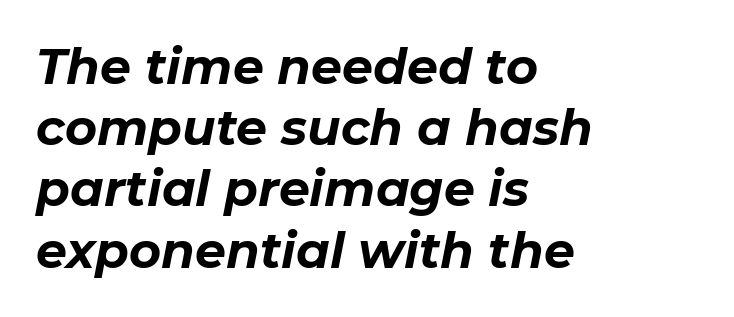
These words are printed bold, with thick strokes throughout. Standard letterfit; no display-style spreading of the glyphs. Tall strokes in this sample are angled rather than plumb. Vertically, the passage feels balanced, rows spaced as you'd expect. Caption: multi-line text, flush left, ragged right. The area under the type is left untouched.
